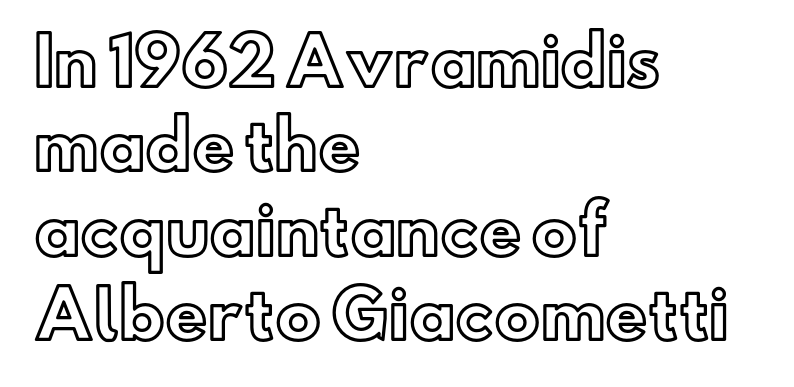
The image shows 65 px text type, upright; set left-aligned, normal line spacing (1.3x), normal letter spacing, not underlined; a small x-height.
